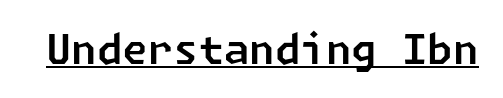
{"serif": "no", "width": "normal", "stroke_contrast": "low", "x_height": "medium", "underline": "yes", "letter_spacing": "normal", "letter_spacing_em": 0.0, "glyph_px": 41}
